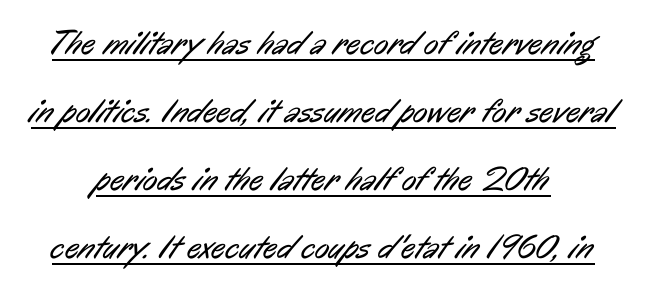
The image shows 34 px regular-weight, condensed sans-serif type; set loose line spacing (2.0x), normal letter spacing, underlined; low stroke contrast and a medium x-height.
